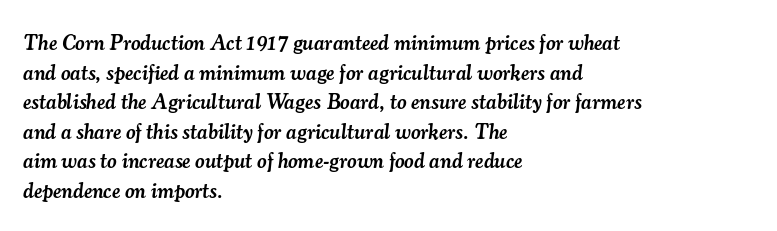
The image shows 21 px text type, italic (leaning right); set left-aligned, normal line spacing (1.41x), normal letter spacing, not underlined.
